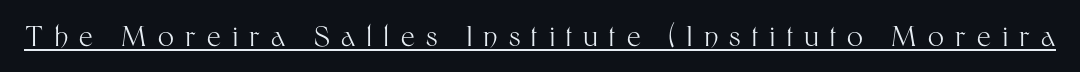
{"serif": "no", "italic": "no", "bold": "no", "weight": "light", "width": "normal", "stroke_contrast": "medium", "x_height": "medium", "monospaced": "no", "underline": "yes", "letter_spacing": "wide", "letter_spacing_em": 0.4, "glyph_px": 28}
